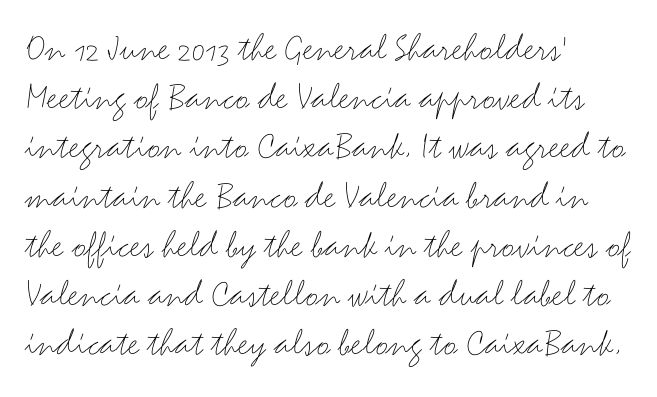
The image shows 40 px thin, wide sans-serif type; set left-aligned, line spacing 1.23x, normal letter spacing, not underlined; medium stroke contrast and a small x-height.
